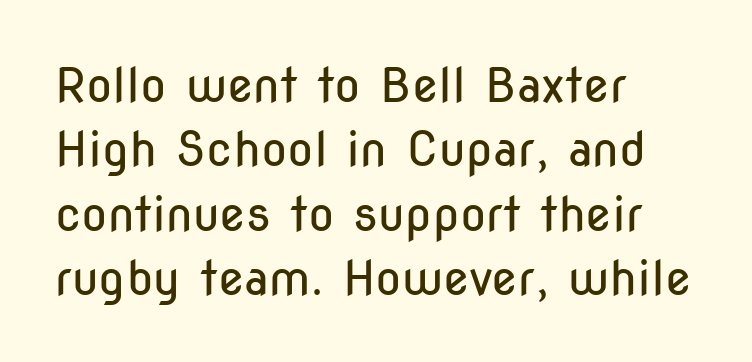
Posture: vertical. Check where the strokes stop: nothing finishes them off — pure sans. The passage shown is typed in a proportional face where columns would drift. Descenders hang freely into open space. Is the block centered? No — it sits flush against the left margin.
